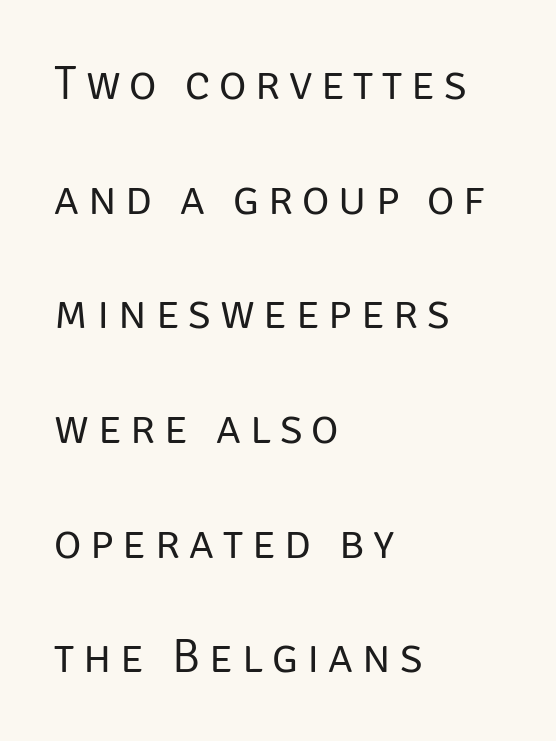
Q: Is the text bold? A: No.
Q: Is the text italic (slanted)? A: No, it is upright.
Q: Is the typeface a serif or a sans-serif typeface? A: Sans-serif.
Q: Is the text underlined? A: No.
Q: How is the paragraph aligned? A: Left-aligned.
Q: Is the spacing between lines tight, normal or loose? A: Loose.
Q: Width (condensed, normal, or wide)? A: Normal.
Q: Stroke contrast? A: Low.
Q: x-height? A: Large.
Q: Monospaced? A: No.
